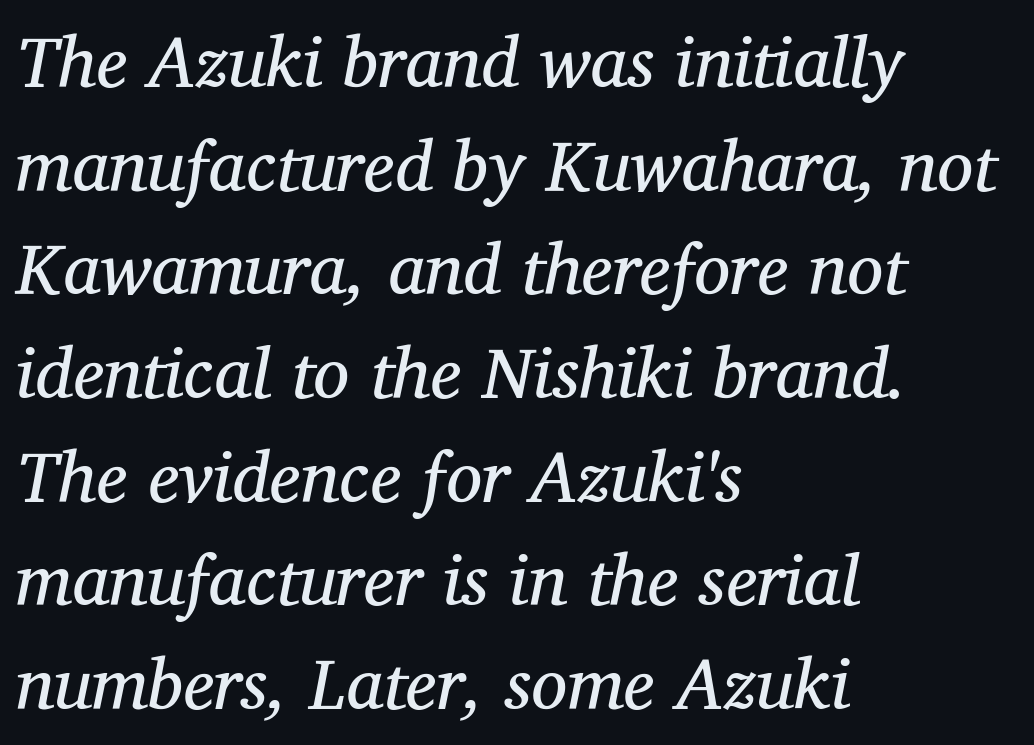
Q: Is the text bold? A: No.
Q: Is the text italic (slanted)? A: Yes, it leans right by about 12 degrees.
Q: Is the typeface a serif or a sans-serif typeface? A: Serif.
Q: Is the text underlined? A: No.
Q: How is the paragraph aligned? A: Left-aligned.
Q: Is the spacing between letters normal or unusually wide? A: Normal.
Q: Is the spacing between lines tight, normal or loose? A: Normal.
Q: Width (condensed, normal, or wide)? A: Normal.
Q: Stroke contrast? A: Medium.
Q: x-height? A: Medium.
Q: Monospaced? A: No.
